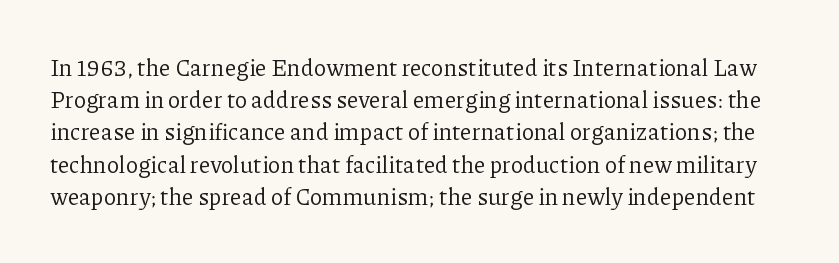
{"italic": "no", "bold": "no", "underline": "no", "line_spacing": "normal", "line_spacing_ratio": 1.4, "letter_spacing": "normal", "letter_spacing_em": 0.0, "glyph_px": 23}
